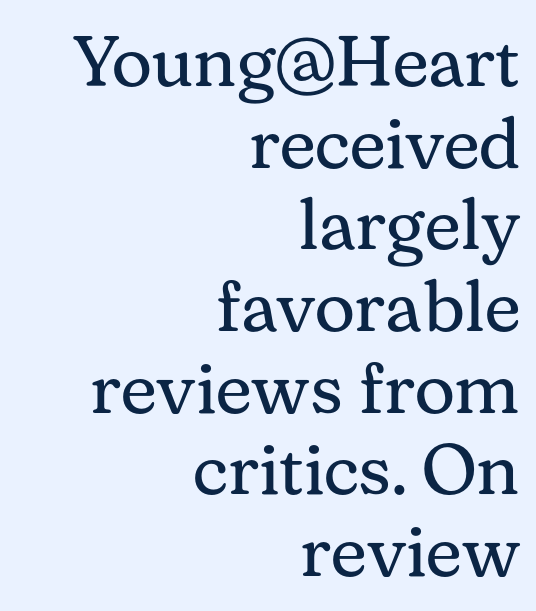
{"serif": "yes", "italic": "no", "bold": "no", "weight": "regular", "width": "normal", "stroke_contrast": "medium", "x_height": "medium", "monospaced": "no", "underline": "no", "align": "right", "line_spacing": "tight", "line_spacing_ratio": 1.15, "letter_spacing": "normal", "letter_spacing_em": 0.0, "glyph_px": 71}
